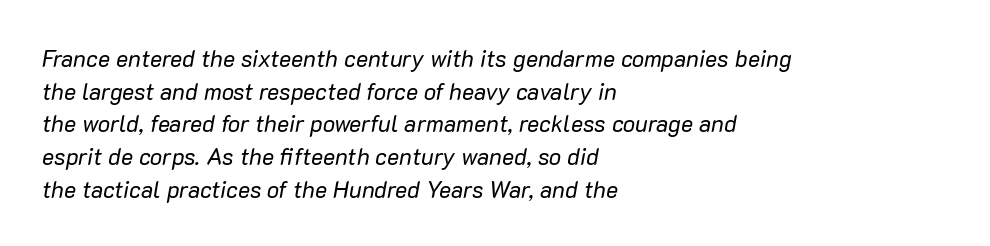
{"italic": "yes", "lean": "right", "slant_degrees": 10, "bold": "no", "underline": "no", "align": "left", "line_spacing": "normal", "line_spacing_ratio": 1.42, "letter_spacing": "normal", "letter_spacing_em": 0.0, "glyph_px": 23}
